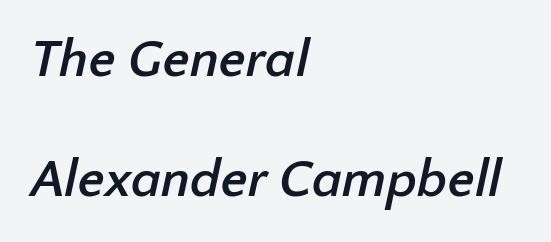
Q: Is the text bold? A: Yes.
Q: Is the typeface a serif or a sans-serif typeface? A: Sans-serif.
Q: Is the text underlined? A: No.
Q: How is the paragraph aligned? A: Left-aligned.
Q: Is the spacing between letters normal or unusually wide? A: Normal.
Q: Is the spacing between lines tight, normal or loose? A: Loose.
Q: Width (condensed, normal, or wide)? A: Normal.
Q: Stroke contrast? A: Low.
Q: x-height? A: Medium.
Q: Monospaced? A: No.
